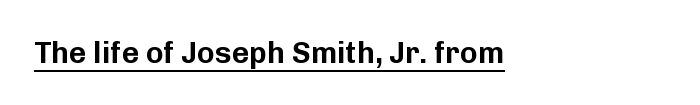
The image shows 30 px sans-serif type, upright; set left-aligned, normal letter spacing, underlined; low stroke contrast and a medium x-height.
